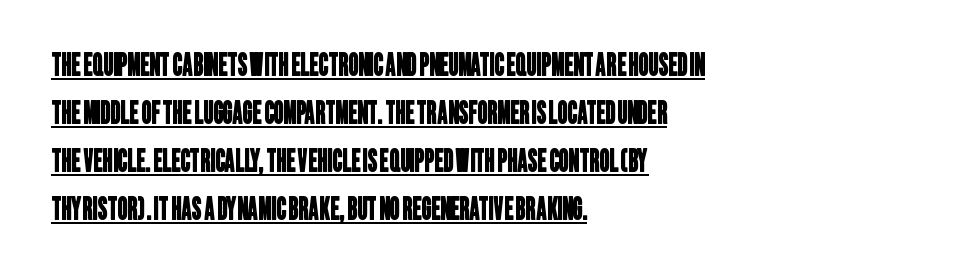
{"serif": "no", "width": "condensed", "stroke_contrast": "low", "x_height": "large", "monospaced": "no", "underline": "yes", "align": "left", "line_spacing": "normal", "line_spacing_ratio": 1.55, "letter_spacing": "normal", "letter_spacing_em": 0.0, "glyph_px": 31}
